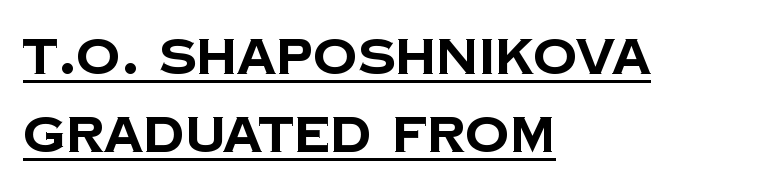
Q: Is the text bold? A: Yes.
Q: Is the typeface a serif or a sans-serif typeface? A: Sans-serif.
Q: Is the text underlined? A: Yes.
Q: How is the paragraph aligned? A: Left-aligned.
Q: Is the spacing between letters normal or unusually wide? A: Normal.
Q: Is the spacing between lines tight, normal or loose? A: Normal.
Q: Width (condensed, normal, or wide)? A: Normal.
Q: Stroke contrast? A: Low.
Q: x-height? A: Large.
Q: Monospaced? A: No.
